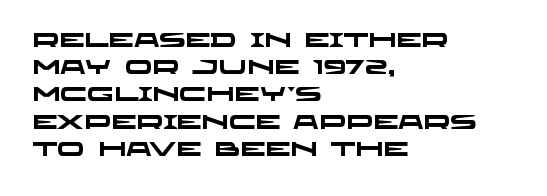
The image shows 20 px bold type; set left-aligned, normal line spacing (1.36x), normal letter spacing, not underlined.
